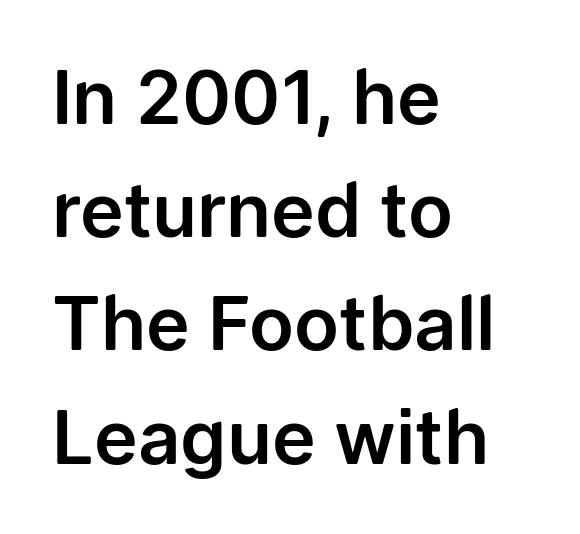
Nope, no serifs anywhere on these letters. You could not count columns in this text — the font is proportionally spaced. Bare-footed words on every line. Glyph-to-glyph distance matches everyday printed text.
